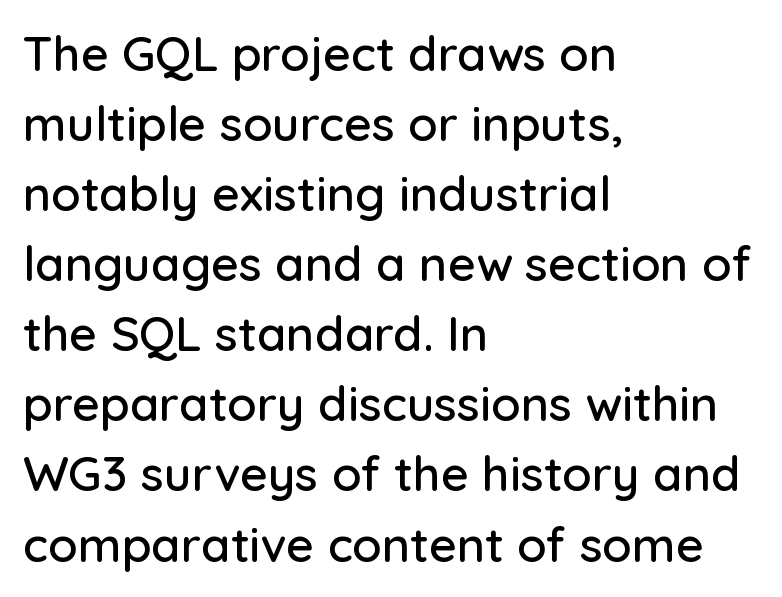
The image shows 48 px sans-serif type, upright; set left-aligned, normal line spacing (1.46x), normal letter spacing, not underlined; low stroke contrast and a medium x-height.
